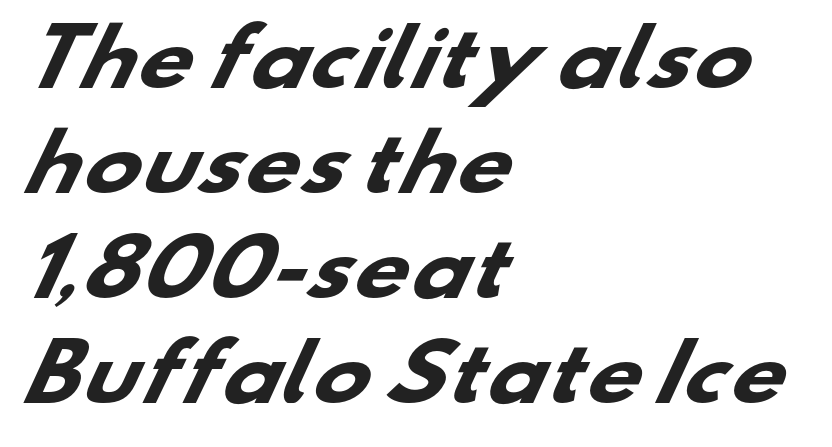
Note the varied advance widths — an 'i' is clearly narrower than an 'm'. Unlike a traditional serif, this face leaves its strokes unadorned. This is heavy type, rendered in bold. In terms of letterspacing, this is plain default setting. The lines are quadded left.
